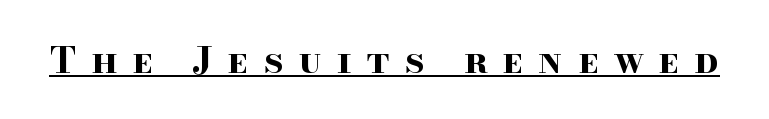
Does the lettering tilt? It doesn't — this is upright. Serifs: yes, visible at the terminals of the letterforms. Here the designer chose a conventional face with non-uniform glyph widths. This is heavy type, rendered in bold. The gaps between neighbouring characters are conspicuously large.
